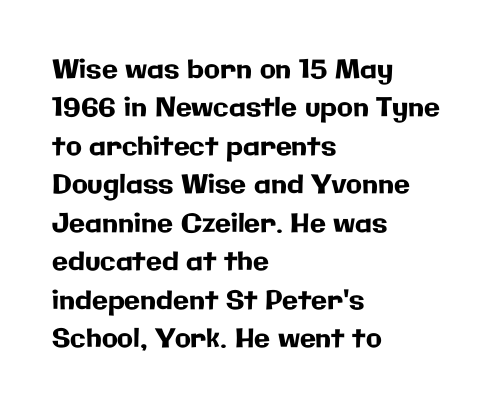
The image shows 26 px text type, upright; set left-aligned, normal line spacing (1.48x), normal letter spacing, not underlined.
